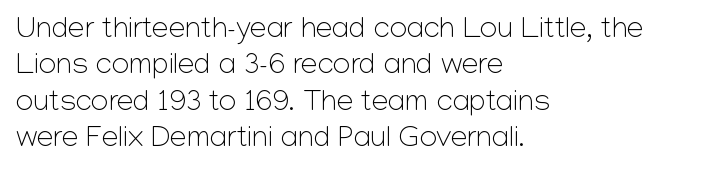
The font family rendered here belongs to the sans-serif group. Rule under the text: the space is simply empty. Think of a printed novel: that variable character pitch is what you see here. Is the block centered? No — it sits flush against the left margin. Compared with typical body copy, the letter spacing here is the same.
